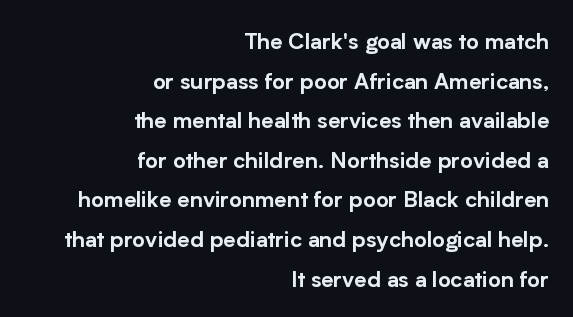
{"italic": "no", "underline": "no", "align": "right", "line_spacing_ratio": 1.8, "letter_spacing": "normal", "letter_spacing_em": 0.0, "glyph_px": 22}
